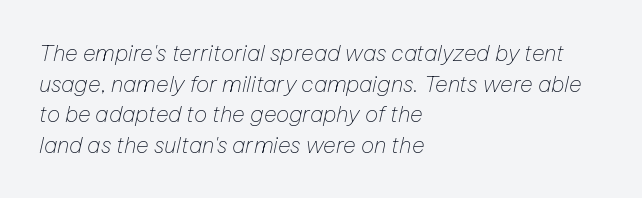
The image shows 22 px text type, italic (leaning right); set left-aligned, normal line spacing (1.39x), normal letter spacing, not underlined.
